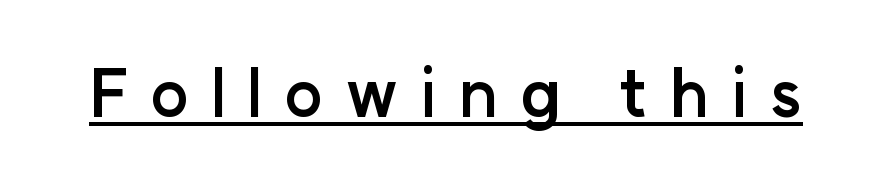
Q: Is the text bold? A: Yes.
Q: Is the text italic (slanted)? A: No, it is upright.
Q: Is the typeface a serif or a sans-serif typeface? A: Sans-serif.
Q: Is the text underlined? A: Yes.
Q: Is the spacing between letters normal or unusually wide? A: Unusually wide.
Q: Width (condensed, normal, or wide)? A: Normal.
Q: Stroke contrast? A: Low.
Q: x-height? A: Medium.
Q: Monospaced? A: No.
